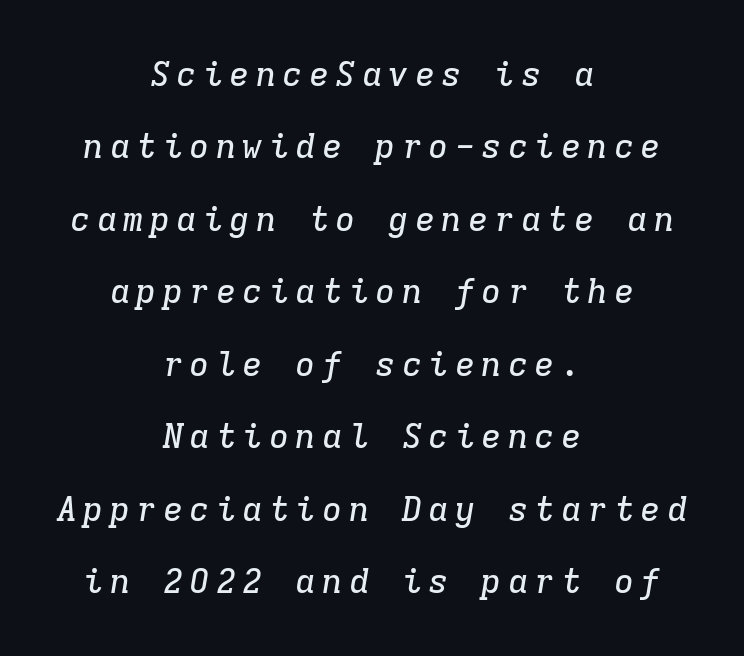
The rag falls on both sides of this text block equally. The lettering tilts uniformly, giving the passage an italic look. The block of text is sparse from top to bottom, with ample space between rows. This sample uses a serif face. Do the characters align in a grid? Yes, the font is monospaced. The string is rendered with underlining switched off.
